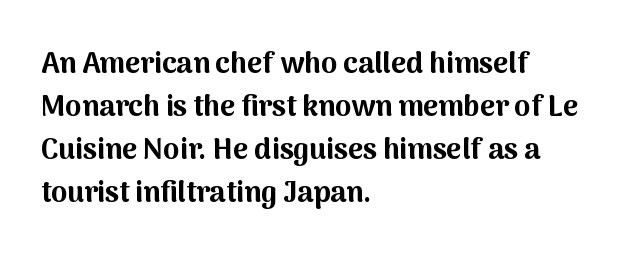
Q: Is the text bold? A: Yes.
Q: Is the text italic (slanted)? A: No, it is upright.
Q: Is the typeface a serif or a sans-serif typeface? A: Sans-serif.
Q: Is the text underlined? A: No.
Q: How is the paragraph aligned? A: Left-aligned.
Q: Is the spacing between letters normal or unusually wide? A: Normal.
Q: Is the spacing between lines tight, normal or loose? A: Normal.
Q: Width (condensed, normal, or wide)? A: Normal.
Q: Stroke contrast? A: Medium.
Q: x-height? A: Medium.
Q: Monospaced? A: No.
